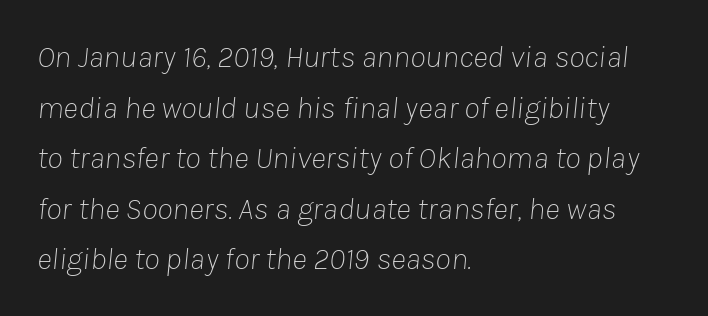
Would a proofreader flag this as italicized? Yes. Casual observation: everything's shoved over to the left. Stems and bowls with no extra thickness — not bold. The letters advance in unequal steps, a hallmark of proportional type. Tracking here is standard; glyphs follow each other at the usual distance. One glance says typical: line gaps are just what's usual.
